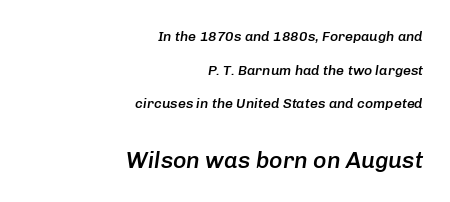
{"italic": "yes", "lean": "right", "slant_degrees": 8, "bold": "semi", "underline": "no", "align": "right", "line_spacing": "loose", "line_spacing_ratio": 2.4, "letter_spacing": "normal", "letter_spacing_em": 0.0, "larger_block": "second", "size_ratio": 1.64, "glyph_px": 23}
